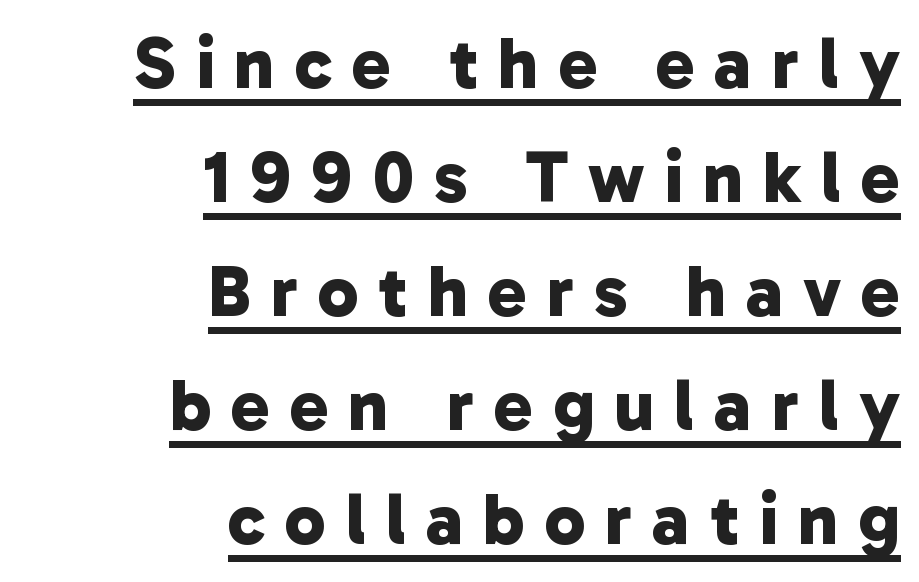
{"serif": "no", "bold": "yes", "weight": "bold", "width": "normal", "stroke_contrast": "low", "x_height": "medium", "monospaced": "no", "underline": "yes", "align": "right", "line_spacing": "normal", "line_spacing_ratio": 1.56, "letter_spacing": "wide", "letter_spacing_em": 0.27, "glyph_px": 73}
